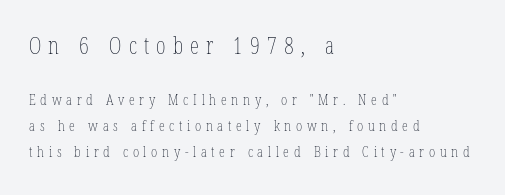
The image shows 23 px text type, upright; set left-aligned, line spacing 1.75x, unusually wide letter spacing (+0.31 em), not underlined; the first (top) block is 1.53x larger.
